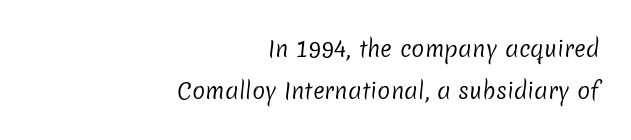
{"bold": "no", "underline": "no", "align": "right", "line_spacing": "loose", "line_spacing_ratio": 1.91, "letter_spacing": "normal", "letter_spacing_em": 0.0, "glyph_px": 22}
